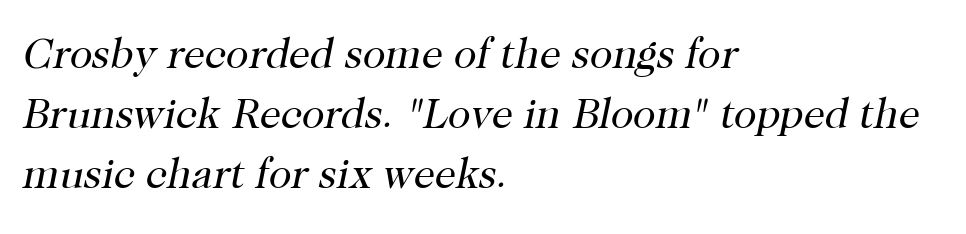
{"serif": "yes", "italic": "yes", "lean": "right", "slant_degrees": 12, "bold": "no", "weight": "regular", "width": "normal", "stroke_contrast": "high", "x_height": "medium", "monospaced": "no", "underline": "no", "align": "left", "line_spacing": "normal", "line_spacing_ratio": 1.43, "letter_spacing": "normal", "letter_spacing_em": 0.0, "glyph_px": 42}
